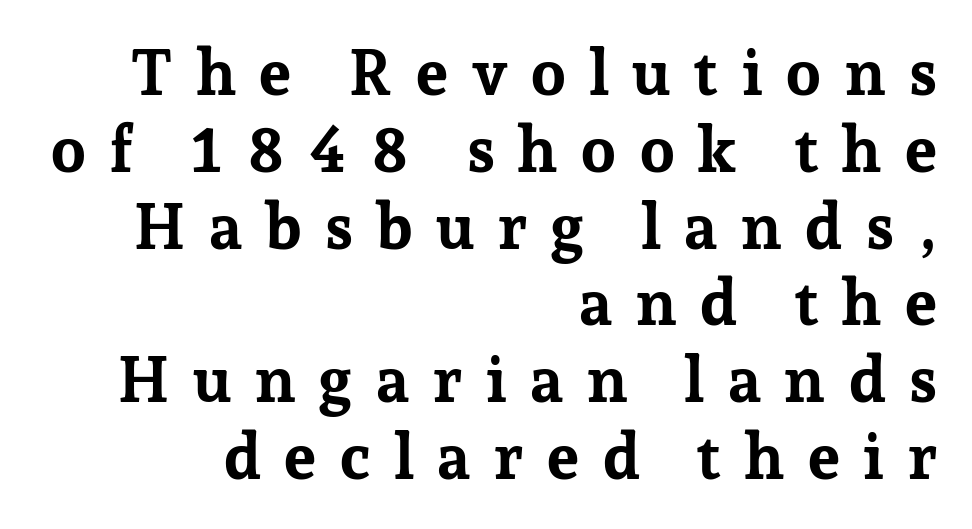
Here the designer chose a conventional face with non-uniform glyph widths. Designer's note — italics off, roman on. This sample is right-justified, so line beginnings fall wherever the words allow. Look at the bottom of the vertical strokes: they flare into serifs here.
